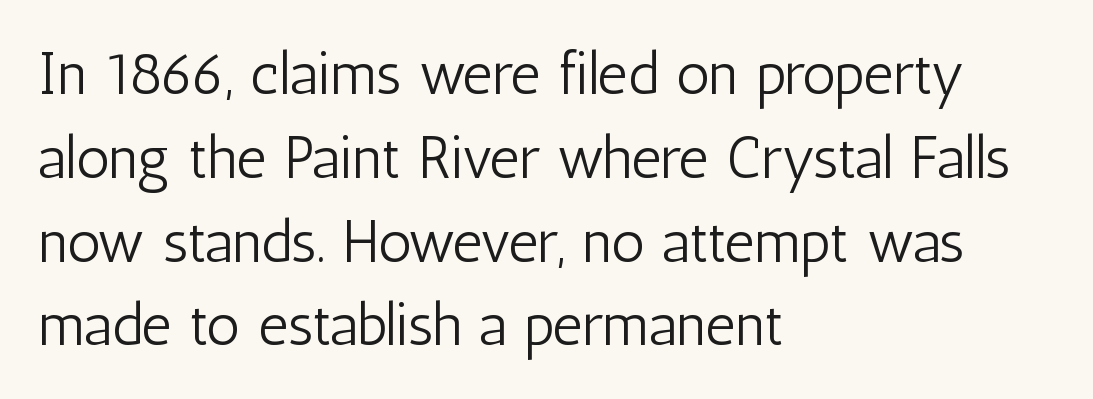
Serif or sans? Sans — the stroke terminals are bare. The letters advance in unequal steps, a hallmark of proportional type. Quick note: not italic, upright. Is there much room between lines? A standard amount, neither cramped nor airy.
